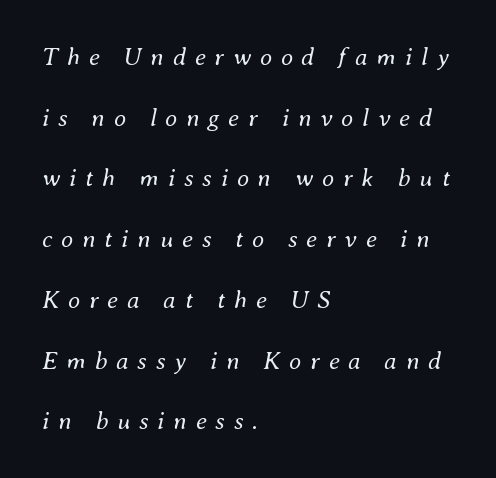
The typeface has the unassuming heft of standard copy or less. Someone cranked the tracking dial way up on this one. Widely set lines give the paragraph a tall, airy silhouette. The text block is weighted toward the left margin, trailing off unevenly rightward.
